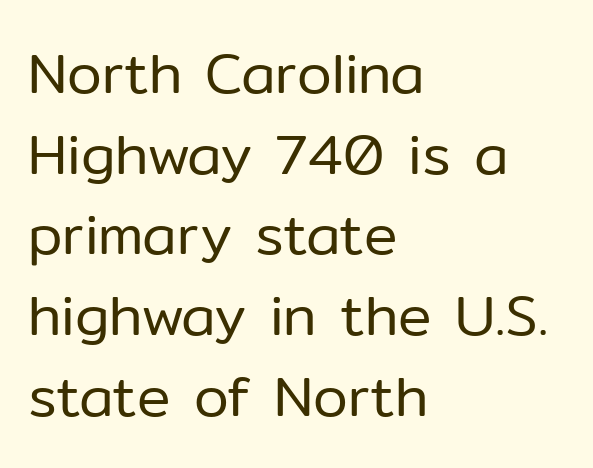
The type is set solid horizontally, with unmodified tracking. The typography opts for an upright posture over an oblique one. The typeface chosen for these lines omits serifs. The passage shown is typed in a proportional face where columns would drift. Weight: not bold — regular or lighter.
